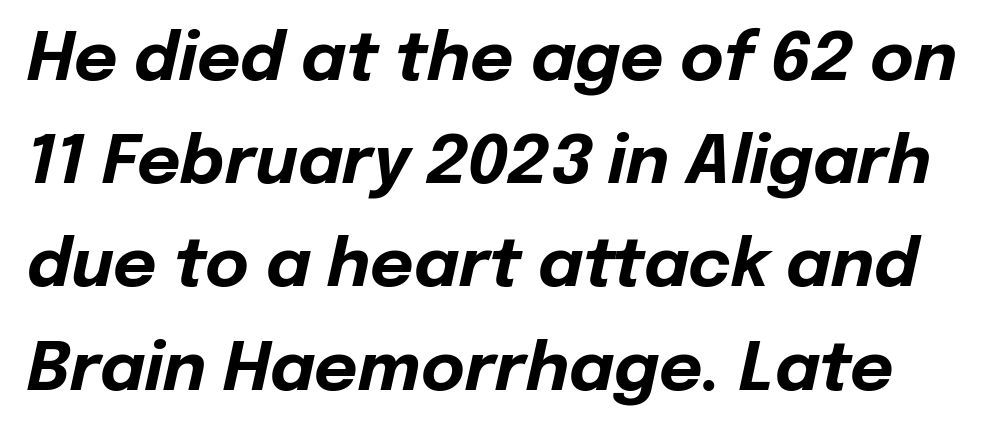
The image shows 67 px bold type, italic (leaning right); set normal line spacing (1.54x), normal letter spacing, not underlined; low stroke contrast and a medium x-height.
